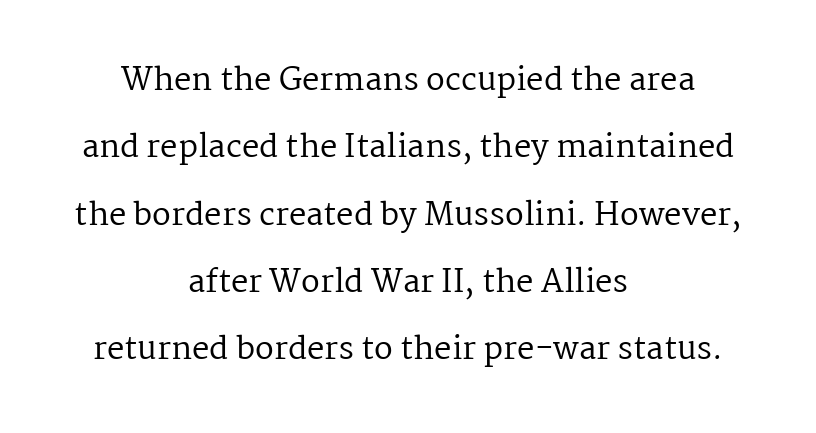
The image shows 31 px regular-weight serif type, upright; set centered, loose line spacing (2.17x), normal letter spacing, not underlined; medium stroke contrast and a medium x-height.
